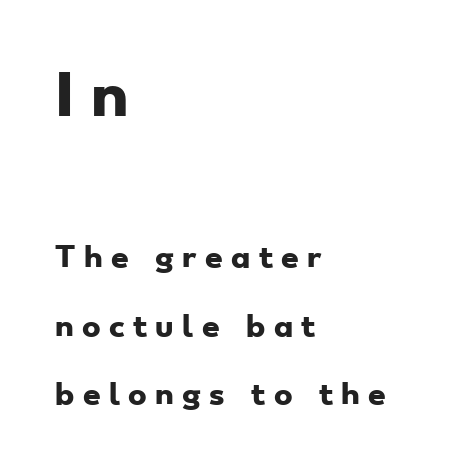
The image shows 56 px heavy, wide sans-serif type; set left-aligned, loose line spacing (2.45x), unusually wide letter spacing (+0.3 em), not underlined; the first (top) block is 2.0x larger; low stroke contrast and a small x-height.
